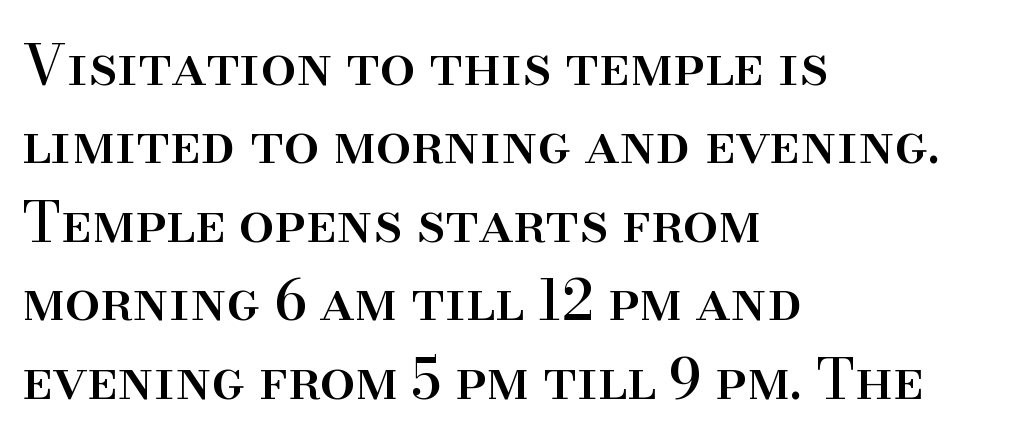
Short and long lines alike share a common starting point at left. Spacing between characters is what you'd get straight out of the box. Old-style or modern, the face here clearly has serifs. Think of a printed novel: that variable character pitch is what you see here. The baseline area is clear.
